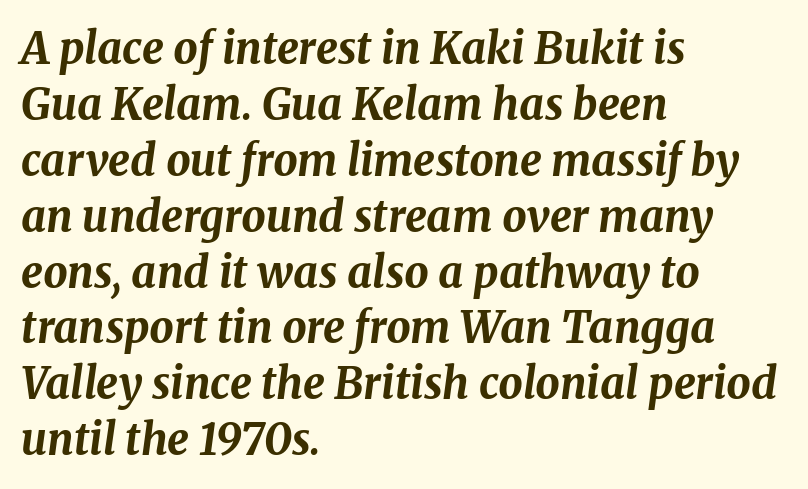
In terms of leading, this rendering sits right in the middle. Is the letter spacing exaggerated? No — it looks like the ordinary default. Visually the block forms a straight wall on the left and a jagged coastline on the right. Glance below the letters and you will spot only blank space.
